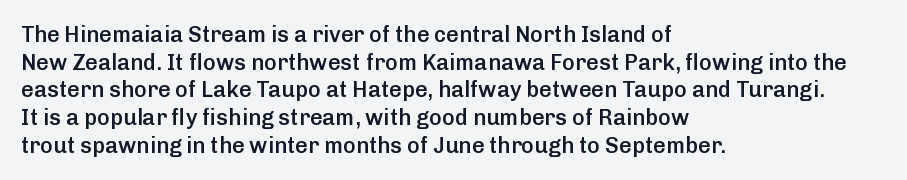
The image shows 22 px text type, upright; set left-aligned, normal line spacing (1.26x), normal letter spacing, not underlined.
